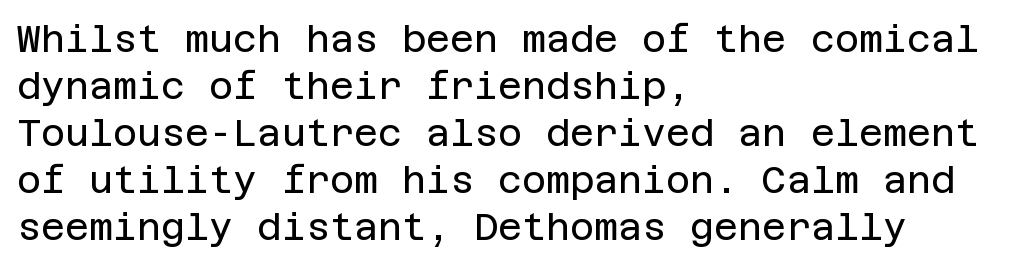
{"serif": "no", "italic": "no", "bold": "no", "weight": "regular", "width": "normal", "stroke_contrast": "low", "x_height": "large", "underline": "no", "align": "left", "line_spacing": "normal", "line_spacing_ratio": 1.27, "letter_spacing": "normal", "letter_spacing_em": 0.0, "glyph_px": 37}
